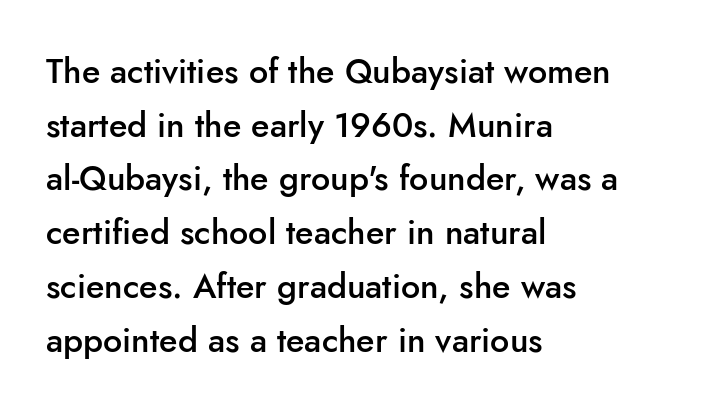
Q: Is the text bold? A: Semi-bold.
Q: Is the text italic (slanted)? A: No, it is upright.
Q: Is the typeface a serif or a sans-serif typeface? A: Sans-serif.
Q: Is the text underlined? A: No.
Q: How is the paragraph aligned? A: Left-aligned.
Q: Is the spacing between letters normal or unusually wide? A: Normal.
Q: Is the spacing between lines tight, normal or loose? A: Normal.
Q: Width (condensed, normal, or wide)? A: Normal.
Q: Stroke contrast? A: Low.
Q: x-height? A: Small.
Q: Monospaced? A: No.
